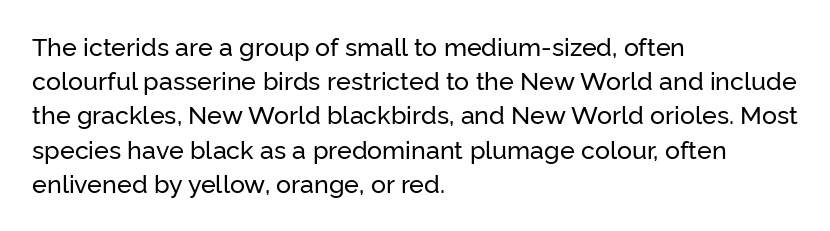
The image shows 25 px text type, upright; set left-aligned, normal line spacing (1.37x), normal letter spacing, not underlined.
